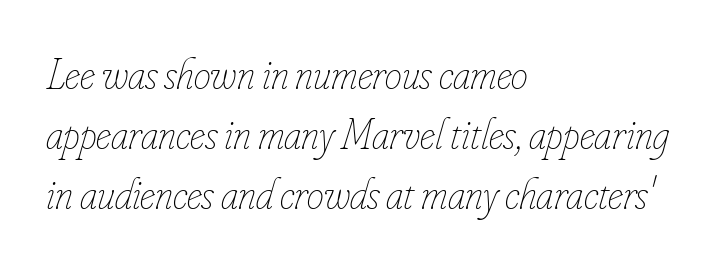
{"italic": "yes", "lean": "right", "slant_degrees": 16, "bold": "no", "weight": "thin", "width": "condensed", "stroke_contrast": "low", "x_height": "small", "monospaced": "no", "underline": "no", "align": "left", "line_spacing": "normal", "line_spacing_ratio": 1.39, "letter_spacing": "normal", "letter_spacing_em": 0.0, "glyph_px": 43}
